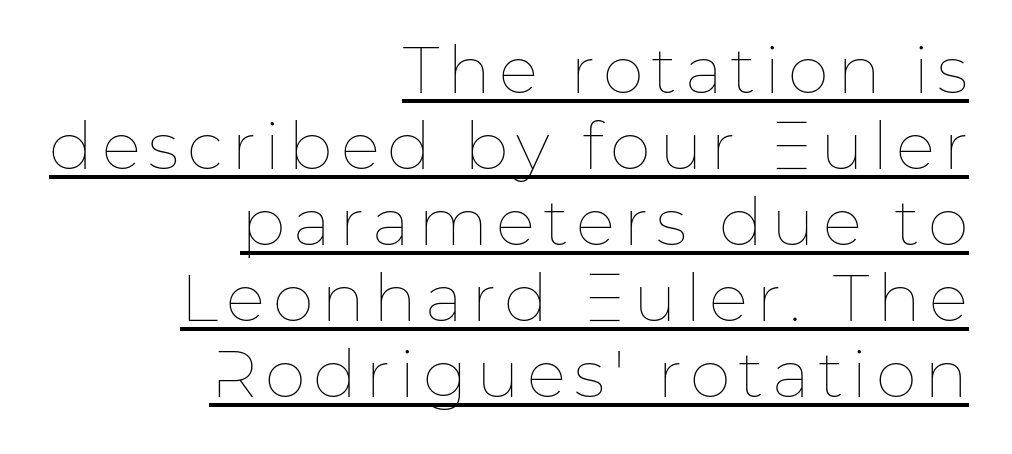
{"italic": "no", "bold": "no", "weight": "thin", "width": "normal", "stroke_contrast": "low", "x_height": "medium", "monospaced": "no", "underline": "yes", "align": "right", "line_spacing": "tight", "line_spacing_ratio": 1.15, "glyph_px": 66}
